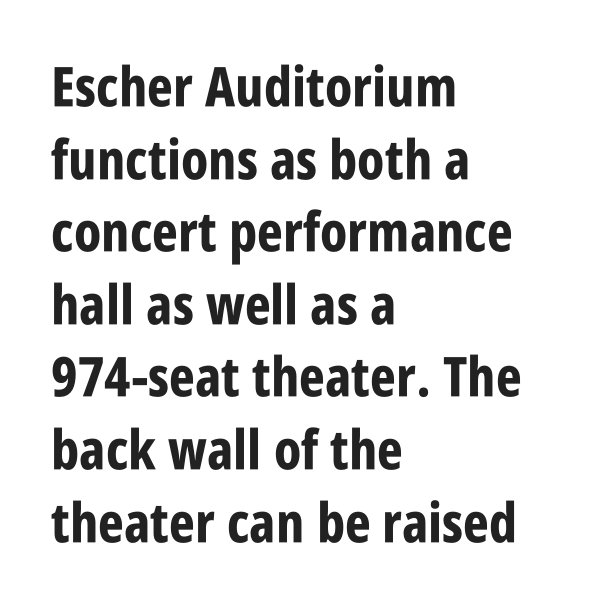
{"serif": "no", "italic": "no", "bold": "yes", "weight": "bold", "width": "condensed", "stroke_contrast": "low", "x_height": "large", "monospaced": "no", "underline": "no", "align": "left", "line_spacing": "normal", "line_spacing_ratio": 1.32, "letter_spacing": "normal", "letter_spacing_em": 0.0, "glyph_px": 55}
